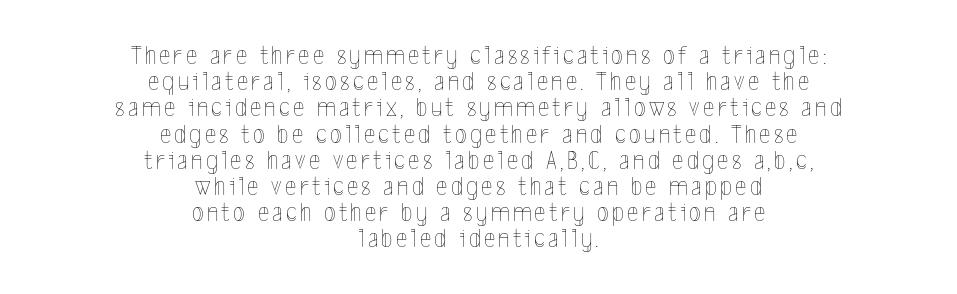
{"italic": "no", "bold": "no", "underline": "no", "align": "center", "line_spacing": "tight", "line_spacing_ratio": 0.97, "glyph_px": 27}
